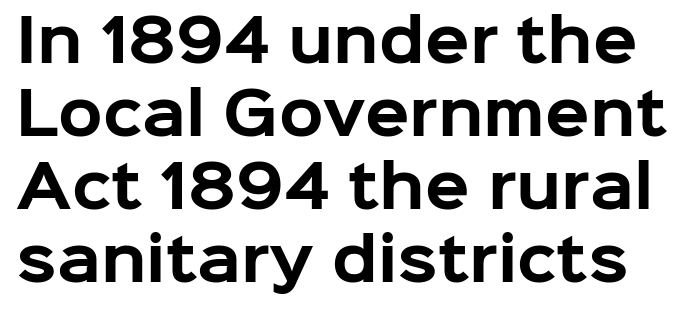
Q: Is the text bold? A: Yes.
Q: Is the text italic (slanted)? A: No, it is upright.
Q: Is the typeface a serif or a sans-serif typeface? A: Sans-serif.
Q: Is the text underlined? A: No.
Q: Is the spacing between letters normal or unusually wide? A: Normal.
Q: Is the spacing between lines tight, normal or loose? A: Normal.
Q: Width (condensed, normal, or wide)? A: Normal.
Q: Stroke contrast? A: Low.
Q: x-height? A: Medium.
Q: Monospaced? A: No.
